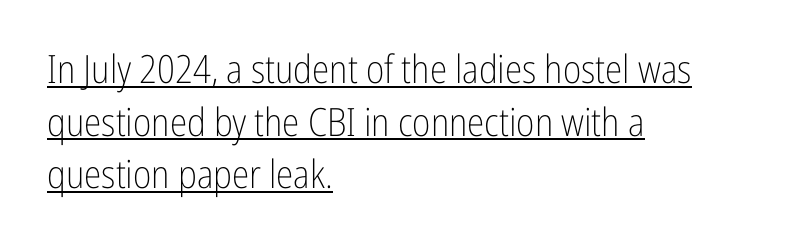
The rendering anchors every line to the left-hand side. It's the straight-up-and-down kind of type. Honestly, the letter spacing is just normal — you wouldn't notice it. Each line of the rendering has a horizontal stroke beneath the glyphs. These lines are rendered in a variable-pitch font.
